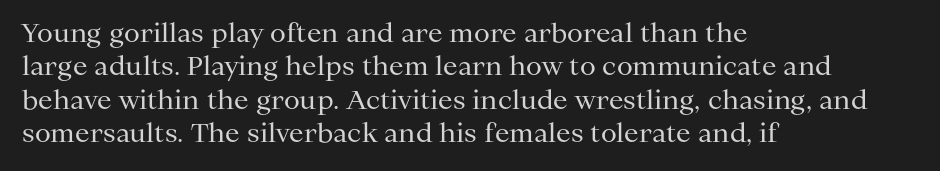
Compared with typical paragraphs, the rows here are spaced about the same. The letters stand straight up with perfectly vertical stems. Short and long lines alike share a common starting point at left. Is the stroke heavy? The answer is a plain regular-or-lighter. In terms of letterspacing, this is plain default setting. Just letters on the line, the space beneath them empty.
